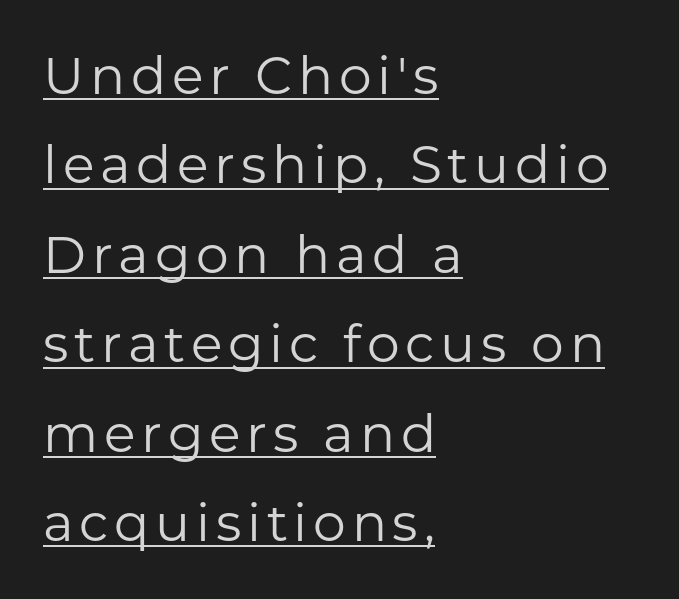
You can see a thin bar hugging the bottom of the glyphs. Posture: vertical. Counters stay open thanks to moderate or lighter strokes. Is the block centered? No — it sits flush against the left margin. Serifs: no, the terminals of the letterforms are clean.
